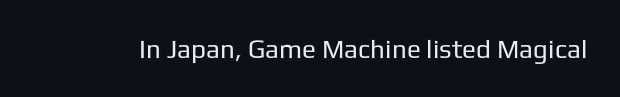
The image shows 26 px text type, upright; set normal letter spacing, not underlined.
